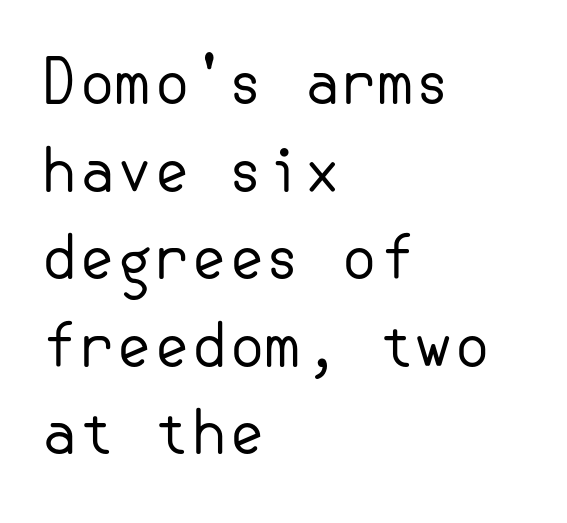
Q: Is the text bold? A: No.
Q: Is the text italic (slanted)? A: No, it is upright.
Q: Is the typeface a serif or a sans-serif typeface? A: Sans-serif.
Q: Is the text underlined? A: No.
Q: How is the paragraph aligned? A: Left-aligned.
Q: Is the spacing between letters normal or unusually wide? A: Normal.
Q: Is the spacing between lines tight, normal or loose? A: Normal.
Q: Width (condensed, normal, or wide)? A: Normal.
Q: Stroke contrast? A: Low.
Q: x-height? A: Small.
